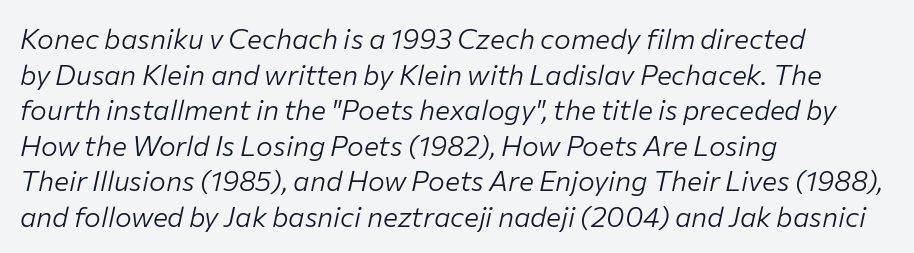
The image shows 28 px light type, italic (leaning right); set left-aligned, normal line spacing (1.27x), normal letter spacing, not underlined; low stroke contrast and a medium x-height.
